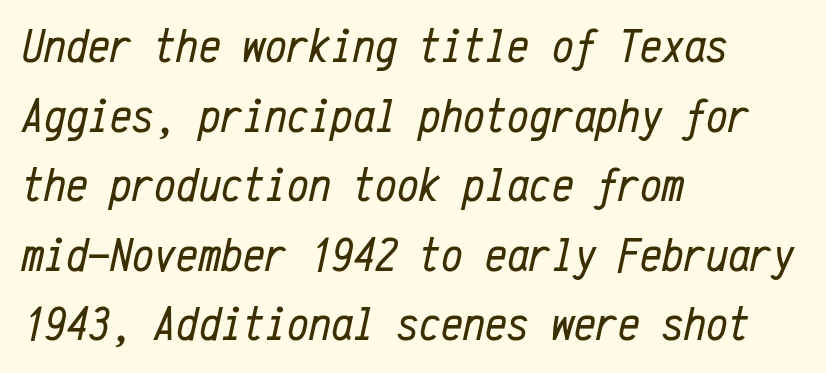
The image shows 49 px regular-weight, condensed type, italic (leaning right), monospaced; set left-aligned, normal line spacing (1.42x), normal letter spacing, not underlined; low stroke contrast and a medium x-height.
